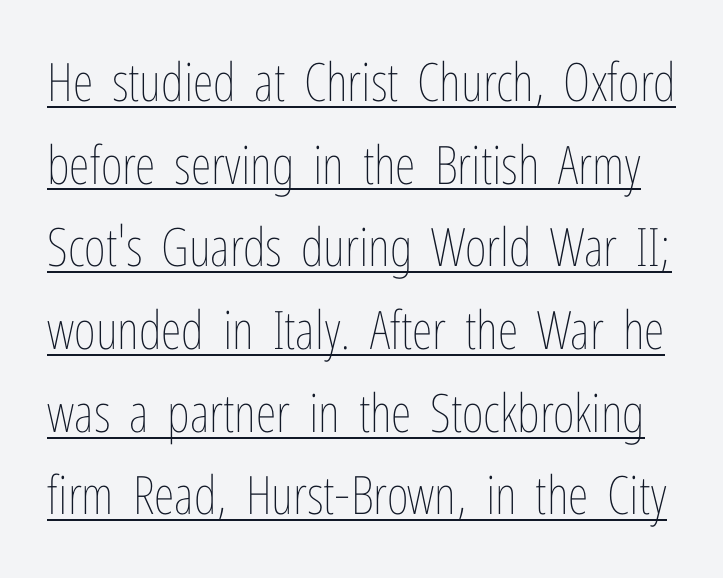
{"italic": "no", "bold": "no", "weight": "thin", "width": "condensed", "stroke_contrast": "low", "x_height": "medium", "monospaced": "no", "underline": "yes", "line_spacing": "normal", "line_spacing_ratio": 1.56, "letter_spacing": "normal", "letter_spacing_em": 0.0, "glyph_px": 53}
